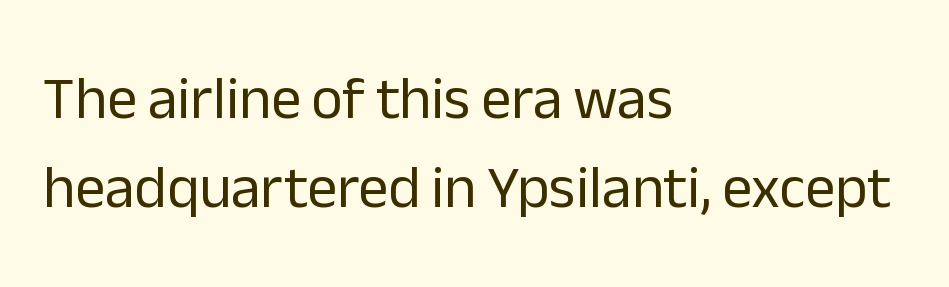
The image shows 60 px regular-weight sans-serif type, upright; set left-aligned, normal line spacing (1.48x), normal letter spacing, not underlined; low stroke contrast and a medium x-height.
